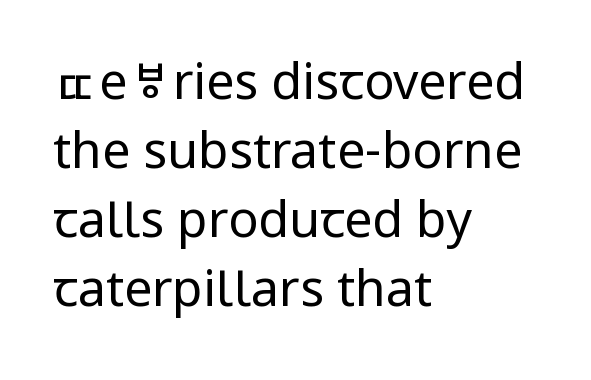
{"serif": "no", "italic": "no", "bold": "no", "weight": "regular", "width": "normal", "stroke_contrast": "low", "x_height": "medium", "monospaced": "no", "underline": "no", "align": "left", "line_spacing": "normal", "line_spacing_ratio": 1.38, "letter_spacing": "normal", "letter_spacing_em": 0.0, "glyph_px": 50}
